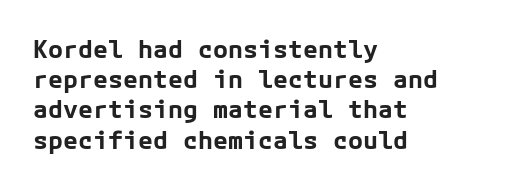
The passage shown is emphatically bold. The space directly below the letters is spotless. Tracking here is standard; glyphs follow each other at the usual distance. Where is the straight margin? On the left.
